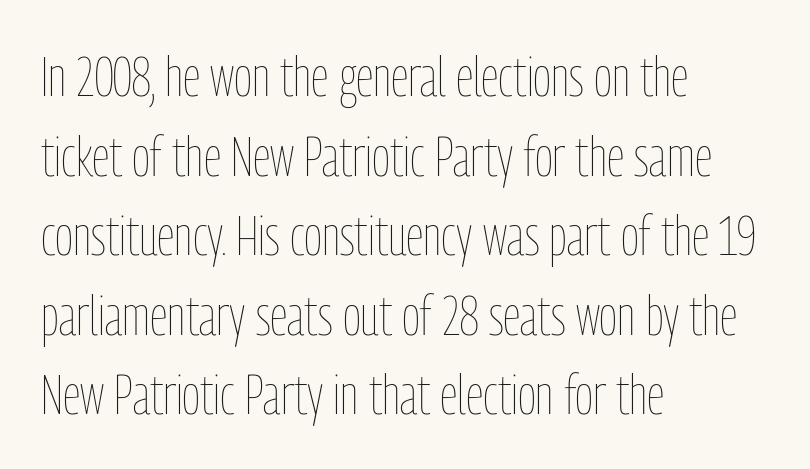
Is the block centered? No — it sits flush against the left margin. Tracking here is standard; glyphs follow each other at the usual distance. Regarding leading, the lines here are spaced in the standard way. If you drew a line through each stem, it would be perfectly vertical.
